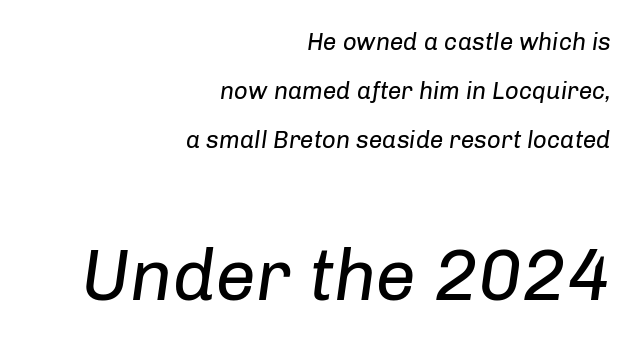
Q: Is the text bold? A: No.
Q: Is the text italic (slanted)? A: Yes, it leans right by about 8 degrees.
Q: Is the text underlined? A: No.
Q: How is the paragraph aligned? A: Right-aligned.
Q: Is the spacing between letters normal or unusually wide? A: Normal.
Q: Is the spacing between lines tight, normal or loose? A: Loose.
Q: Which block of text is set in a larger size, the first (top) or the second (bottom)? A: The second (bottom) one.
Q: Width (condensed, normal, or wide)? A: Normal.
Q: Stroke contrast? A: Low.
Q: x-height? A: Medium.
Q: Monospaced? A: No.
